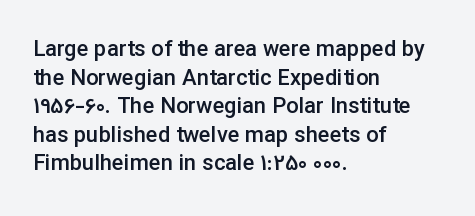
{"italic": "no", "bold": "semi", "underline": "no", "align": "left", "line_spacing": "normal", "line_spacing_ratio": 1.3, "letter_spacing": "normal", "letter_spacing_em": 0.0, "glyph_px": 22}
